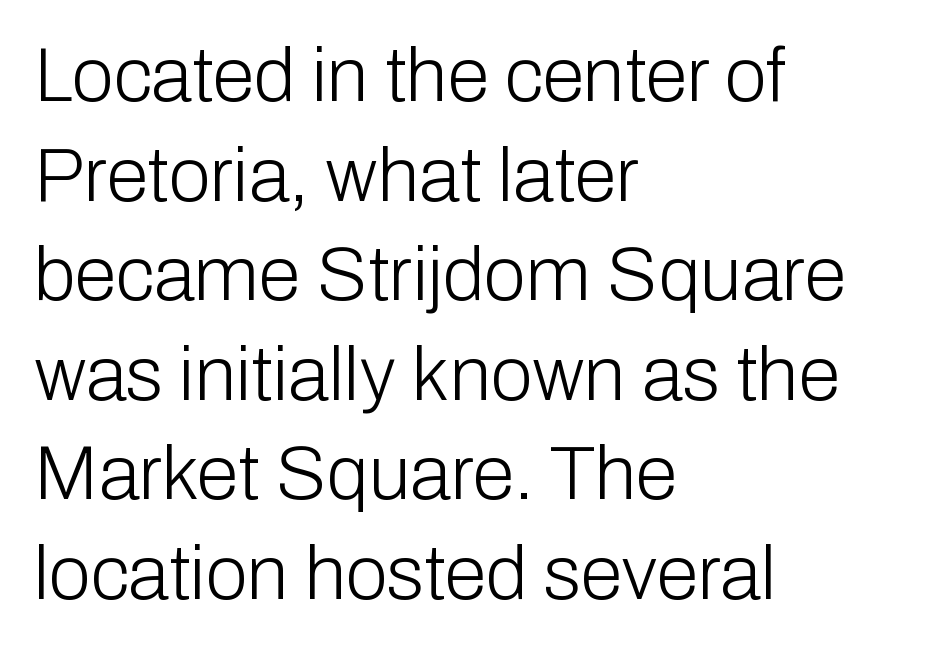
{"serif": "no", "italic": "no", "bold": "no", "weight": "light", "width": "normal", "stroke_contrast": "low", "x_height": "medium", "monospaced": "no", "underline": "no", "align": "left", "line_spacing": "normal", "line_spacing_ratio": 1.31, "letter_spacing": "normal", "letter_spacing_em": 0.0, "glyph_px": 76}
